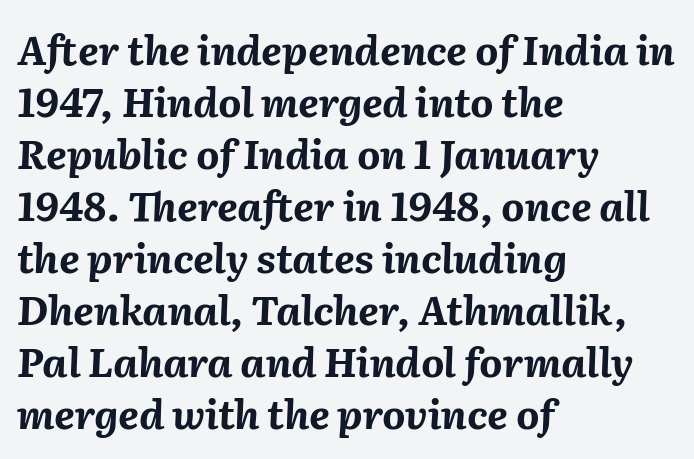
{"italic": "yes", "lean": "right", "slant_degrees": 2, "bold": "yes", "weight": "bold", "width": "normal", "stroke_contrast": "medium", "x_height": "medium", "monospaced": "no", "underline": "no", "align": "left", "line_spacing": "normal", "line_spacing_ratio": 1.3, "letter_spacing": "normal", "letter_spacing_em": 0.0, "glyph_px": 40}
